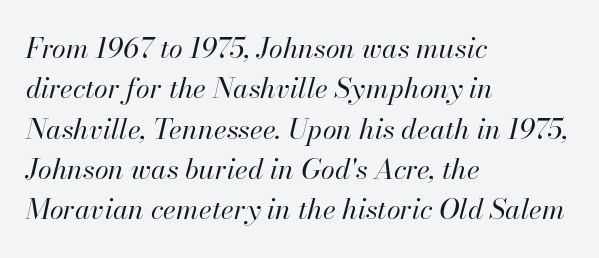
The designer left line spacing at the default. Tall strokes in this sample are angled rather than plumb. In terms of letterspacing, this is plain default setting. Short and long lines alike share a common starting point at left.
